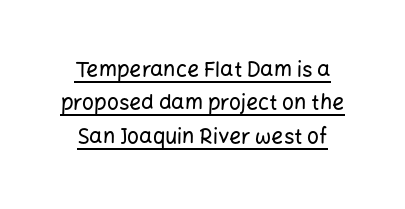
The image shows 21 px text type, upright; set normal line spacing (1.59x), normal letter spacing, underlined.
